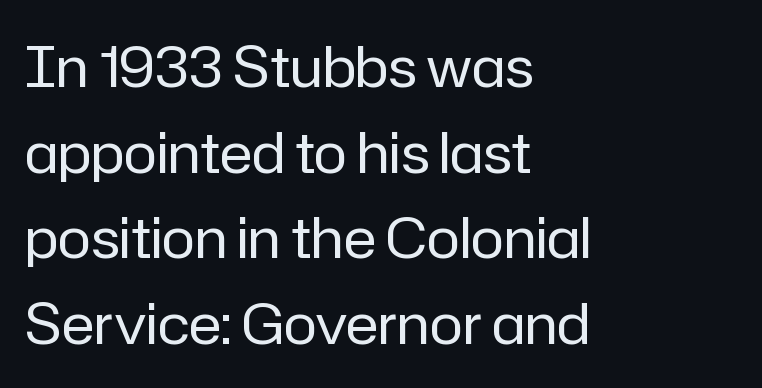
Q: Is the text bold? A: No.
Q: Is the text italic (slanted)? A: No, it is upright.
Q: Is the typeface a serif or a sans-serif typeface? A: Sans-serif.
Q: Is the text underlined? A: No.
Q: How is the paragraph aligned? A: Left-aligned.
Q: Is the spacing between letters normal or unusually wide? A: Normal.
Q: Is the spacing between lines tight, normal or loose? A: Normal.
Q: Width (condensed, normal, or wide)? A: Normal.
Q: Stroke contrast? A: Low.
Q: x-height? A: Medium.
Q: Monospaced? A: No.
